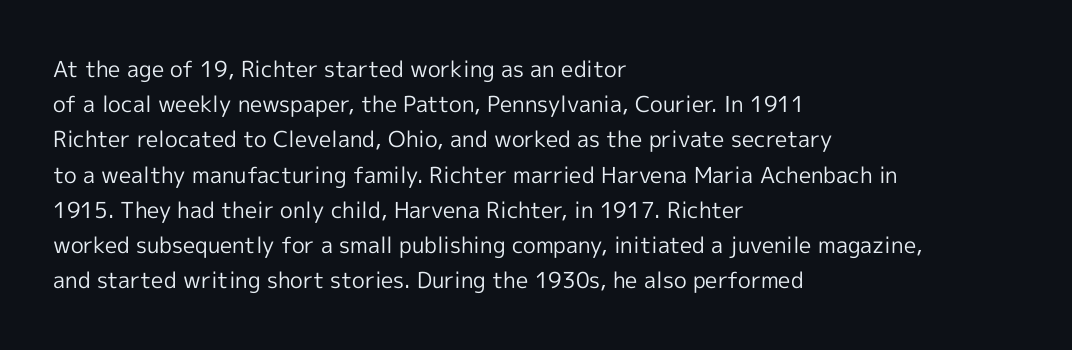
Q: Is the text bold? A: No.
Q: Is the text italic (slanted)? A: No, it is upright.
Q: Is the text underlined? A: No.
Q: How is the paragraph aligned? A: Left-aligned.
Q: Is the spacing between letters normal or unusually wide? A: Normal.
Q: Is the spacing between lines tight, normal or loose? A: Normal.
